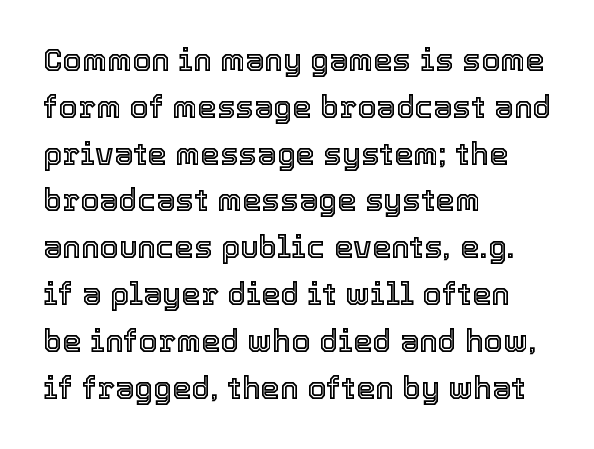
The image shows 31 px text type, upright; set left-aligned, normal line spacing (1.51x), normal letter spacing, not underlined; a medium x-height.
